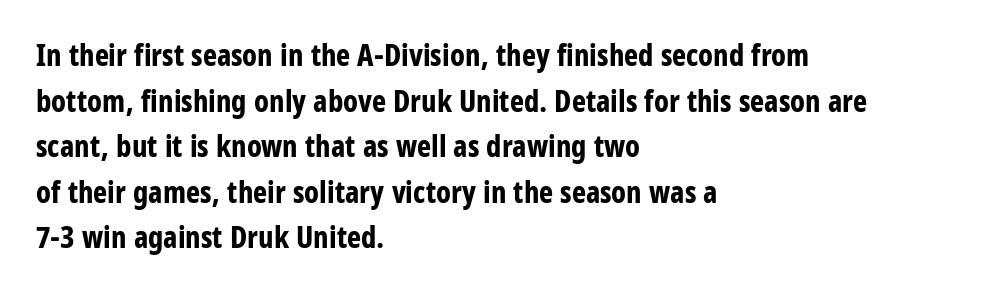
The image shows 30 px bold, condensed sans-serif type, upright; set left-aligned, normal line spacing (1.52x), normal letter spacing, not underlined; low stroke contrast and a large x-height.
